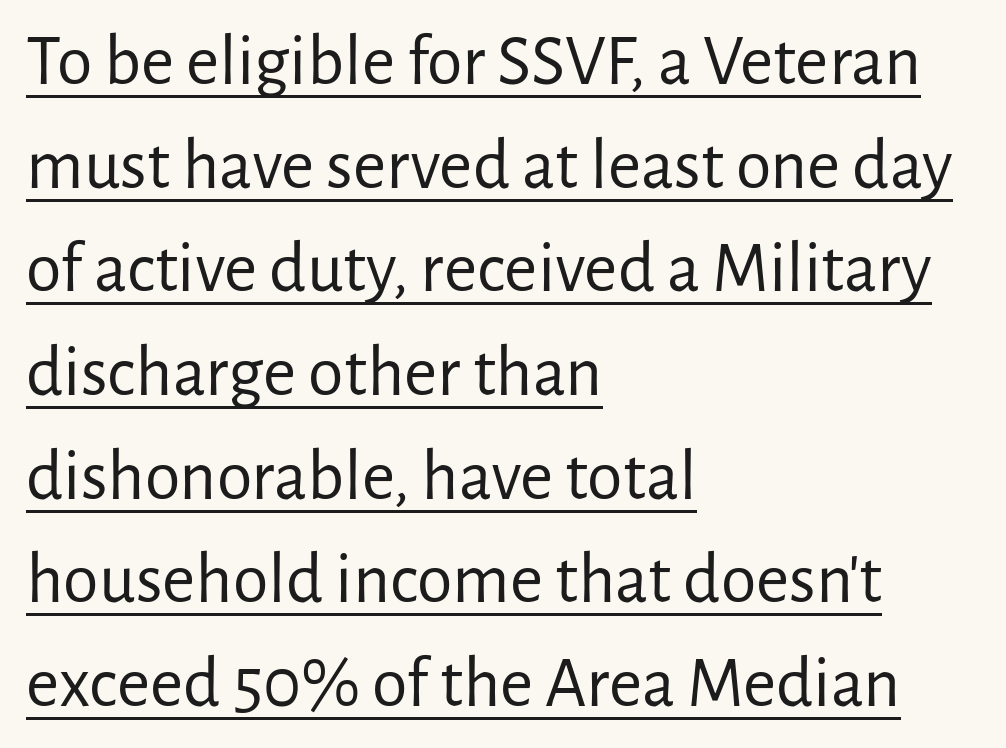
Typographically, this falls in the sans-serif category. Typeset ragged right — the left edge is the straight one. A quiet, ordinary-to-light weight characterises the typeface. Underlined type. It's the straight-up-and-down kind of type. You could not count columns in this text — the font is proportionally spaced.
